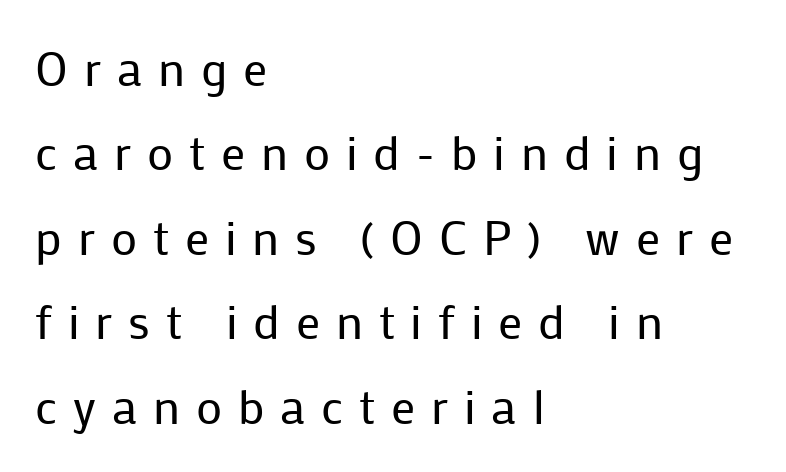
Q: Is the text bold? A: No.
Q: Is the text italic (slanted)? A: No, it is upright.
Q: Is the typeface a serif or a sans-serif typeface? A: Sans-serif.
Q: Is the text underlined? A: No.
Q: How is the paragraph aligned? A: Left-aligned.
Q: Is the spacing between letters normal or unusually wide? A: Unusually wide.
Q: Width (condensed, normal, or wide)? A: Normal.
Q: Stroke contrast? A: Low.
Q: x-height? A: Medium.
Q: Monospaced? A: No.
